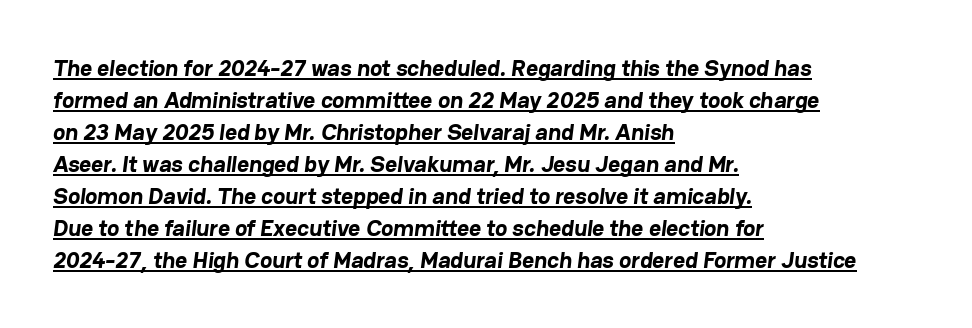
Q: Is the text bold? A: Yes.
Q: Is the text underlined? A: Yes.
Q: How is the paragraph aligned? A: Left-aligned.
Q: Is the spacing between letters normal or unusually wide? A: Normal.
Q: Is the spacing between lines tight, normal or loose? A: Normal.
